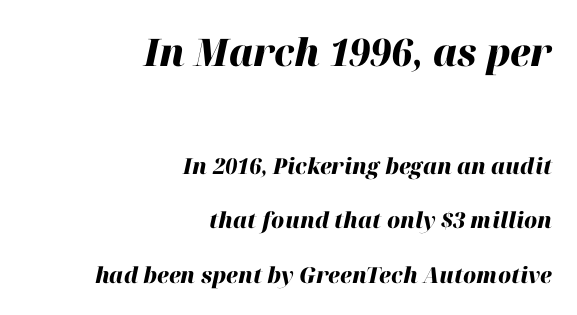
{"italic": "yes", "lean": "right", "slant_degrees": 12, "bold": "yes", "weight": "heavy", "width": "normal", "stroke_contrast": "high", "x_height": "medium", "monospaced": "no", "underline": "no", "align": "right", "line_spacing": "loose", "line_spacing_ratio": 2.48, "letter_spacing": "normal", "letter_spacing_em": 0.0, "larger_block": "first", "size_ratio": 1.73, "glyph_px": 38}
